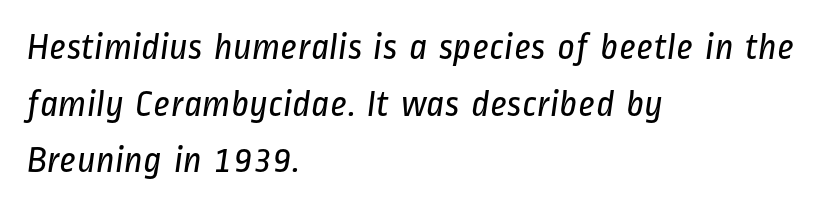
The image shows 38 px regular-weight, condensed sans-serif type; set left-aligned, normal line spacing (1.49x), normal letter spacing, not underlined; low stroke contrast and a medium x-height.
